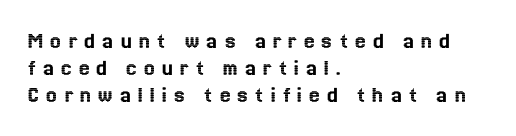
It's the straight-up-and-down kind of type. Rows of type sit shoulder to shoulder in the vertical direction. The ragged edge is on the right, which tells us the setting is flush left. The type is letterspaced generously, with wide tracking.
